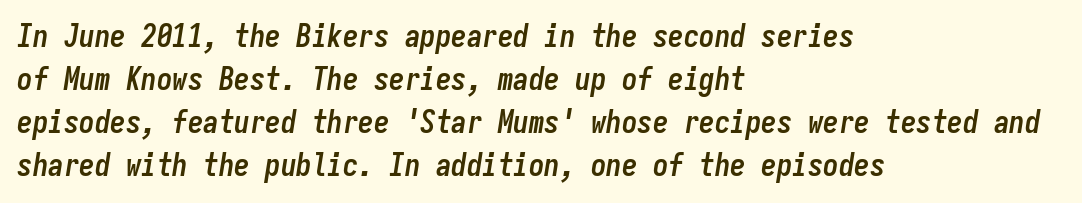
This sample is left-justified, so line endings fall wherever the words run out. On the weight axis this lands at bold, roughly 700. The words here are not underlined. In terms of posture, this sample is oblique.
